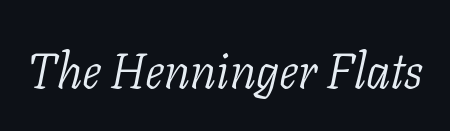
Italic: yes, the glyphs are oblique. The space beneath each line is pristine and unruled. The passage shown is typed in a proportional face where columns would drift. Observe the ordinary spacing: letters are neighbours, not strangers. The rendering shows small feet on the letterforms — a serif design. The face looks like a standard text weight, possibly lighter.
